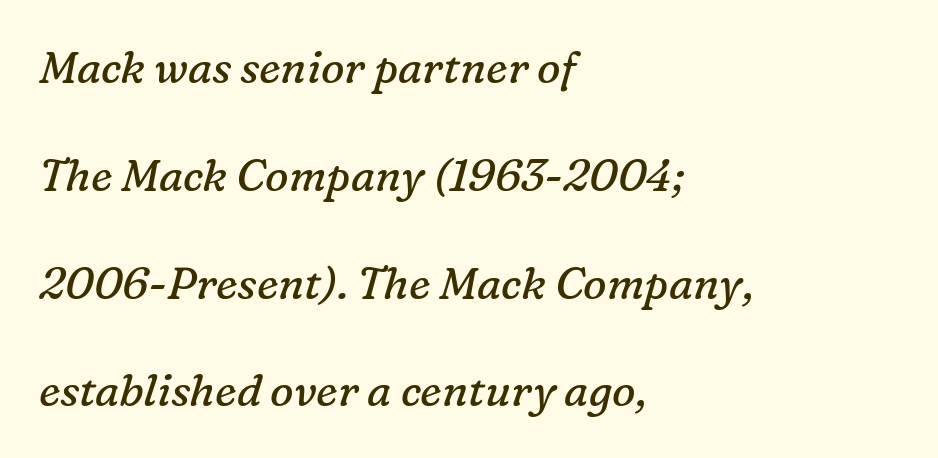
Q: Is the text bold? A: No.
Q: Is the text italic (slanted)? A: Yes, it leans right by about 16 degrees.
Q: Is the typeface a serif or a sans-serif typeface? A: Serif.
Q: Is the text underlined? A: No.
Q: How is the paragraph aligned? A: Left-aligned.
Q: Is the spacing between letters normal or unusually wide? A: Normal.
Q: Is the spacing between lines tight, normal or loose? A: Loose.
Q: Width (condensed, normal, or wide)? A: Normal.
Q: Stroke contrast? A: Low.
Q: x-height? A: Medium.
Q: Monospaced? A: No.
